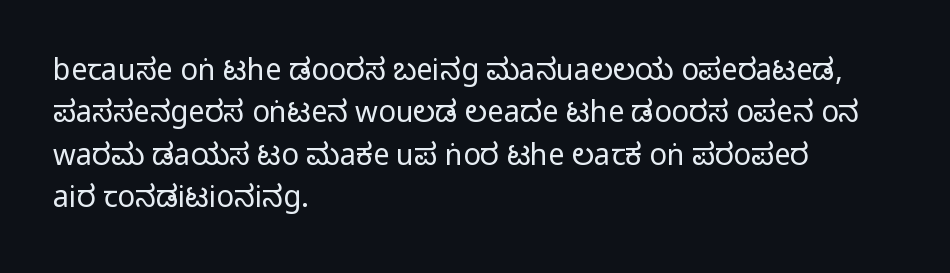
Q: Is the text bold? A: No.
Q: Is the text italic (slanted)? A: No, it is upright.
Q: Is the typeface a serif or a sans-serif typeface? A: Sans-serif.
Q: Is the text underlined? A: No.
Q: How is the paragraph aligned? A: Left-aligned.
Q: Is the spacing between letters normal or unusually wide? A: Normal.
Q: Is the spacing between lines tight, normal or loose? A: Normal.
Q: Width (condensed, normal, or wide)? A: Condensed.
Q: Stroke contrast? A: Low.
Q: x-height? A: Large.
Q: Monospaced? A: No.
